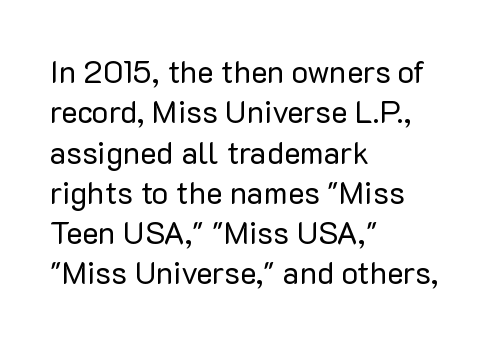
{"serif": "no", "italic": "no", "bold": "no", "weight": "regular", "width": "normal", "stroke_contrast": "low", "x_height": "medium", "monospaced": "no", "underline": "no", "align": "left", "line_spacing": "normal", "line_spacing_ratio": 1.3, "letter_spacing": "normal", "letter_spacing_em": 0.0, "glyph_px": 31}
